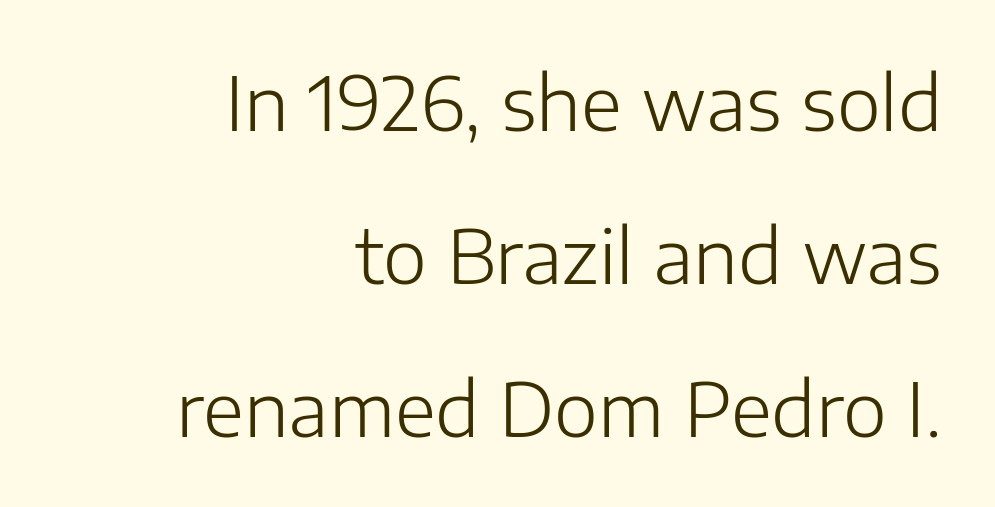
{"serif": "no", "italic": "no", "bold": "no", "weight": "light", "width": "normal", "stroke_contrast": "low", "x_height": "medium", "monospaced": "no", "underline": "no", "align": "right", "line_spacing": "loose", "line_spacing_ratio": 2.04, "letter_spacing": "normal", "letter_spacing_em": 0.0, "glyph_px": 75}
